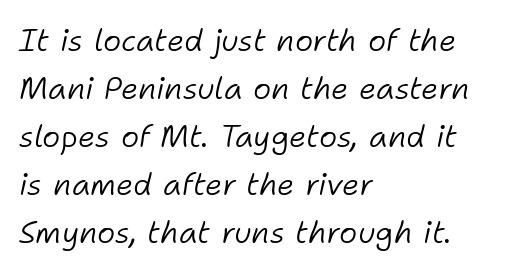
The setting favours the left margin, as ordinary paragraphs usually do. The characters are drawn with everyday or finer stroke widths. Rule under the text: the space is simply empty. Between one letter and the next there's only the usual sliver of space. Think of a printed novel: that variable character pitch is what you see here.
